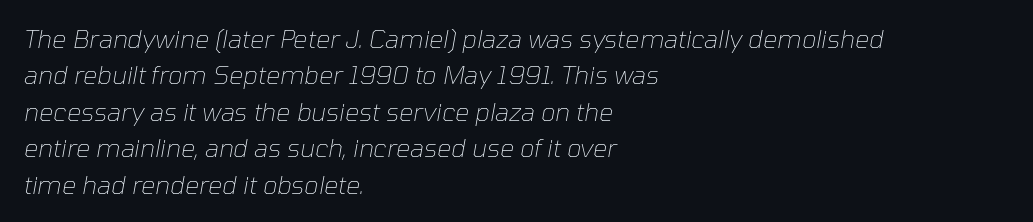
Q: Is the text bold? A: No.
Q: Is the text italic (slanted)? A: Yes, it leans right by about 10 degrees.
Q: Is the text underlined? A: No.
Q: How is the paragraph aligned? A: Left-aligned.
Q: Is the spacing between letters normal or unusually wide? A: Normal.
Q: Is the spacing between lines tight, normal or loose? A: Normal.
